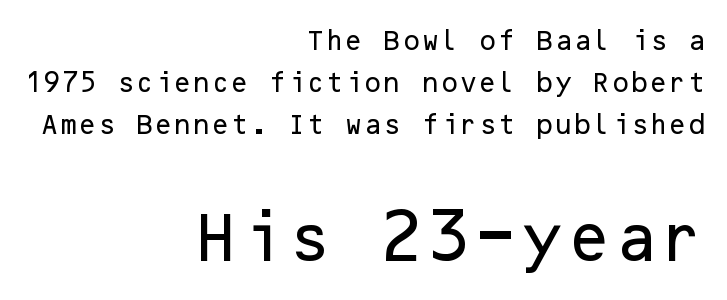
The image shows 54 px sans-serif type, upright; set right-aligned, loose line spacing (1.92x), normal letter spacing, not underlined; the second (bottom) block is 2.45x larger; low stroke contrast and a medium x-height.
